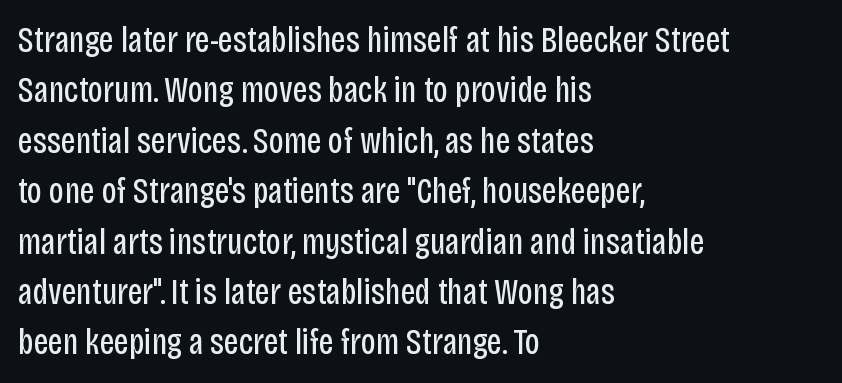
Tall strokes in this sample are plumb rather than angled. Is this a fixed-width face? No — the glyphs have proportional, varying widths. The setting favours the left margin, as ordinary paragraphs usually do. This sample keeps an unexceptional amount of space between lines. Bold? No — there's no thickening of the strokes.
